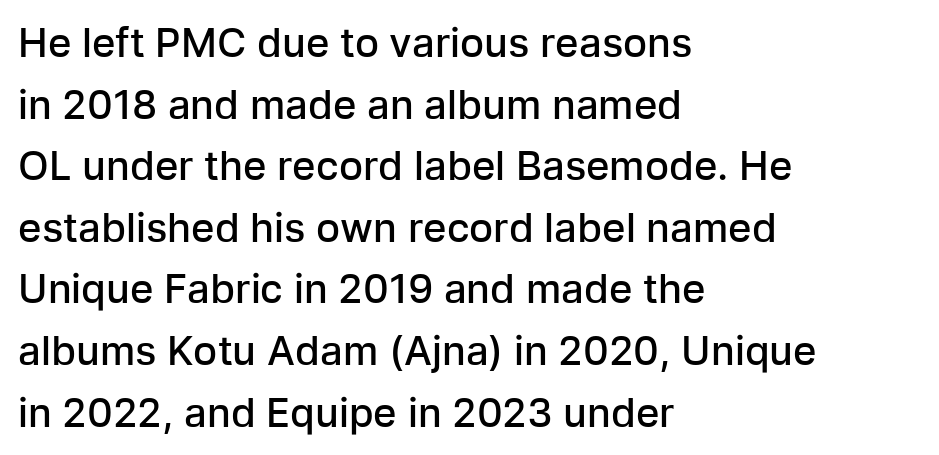
The image shows 40 px semibold sans-serif type, upright; set left-aligned, normal line spacing (1.54x), normal letter spacing, not underlined; low stroke contrast and a medium x-height.
